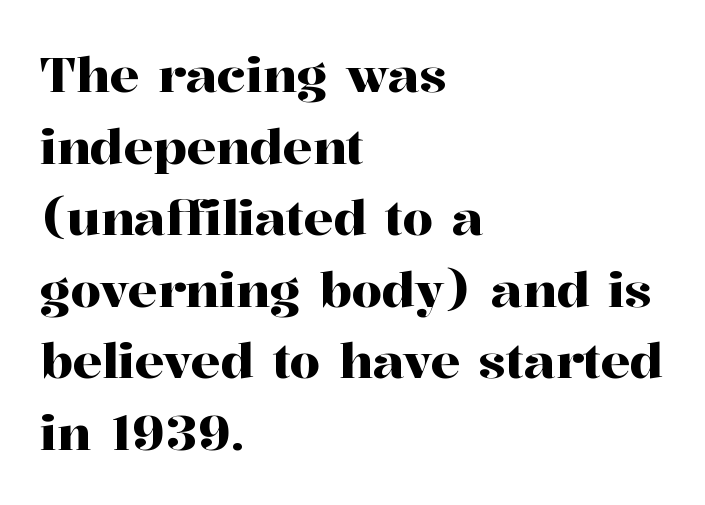
The image shows 49 px serif type, upright; set left-aligned, normal line spacing (1.46x), normal letter spacing, not underlined; high stroke contrast and a medium x-height.
